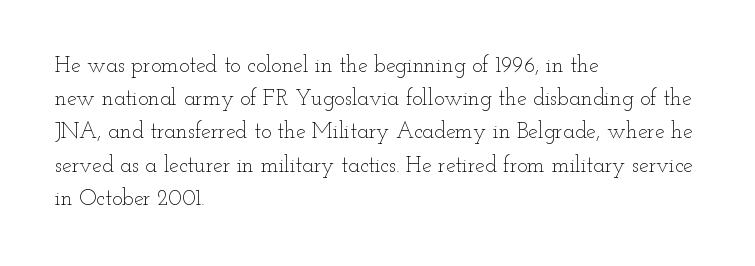
{"italic": "no", "bold": "no", "underline": "no", "align": "left", "line_spacing": "normal", "line_spacing_ratio": 1.51, "letter_spacing": "normal", "letter_spacing_em": 0.0, "glyph_px": 22}
